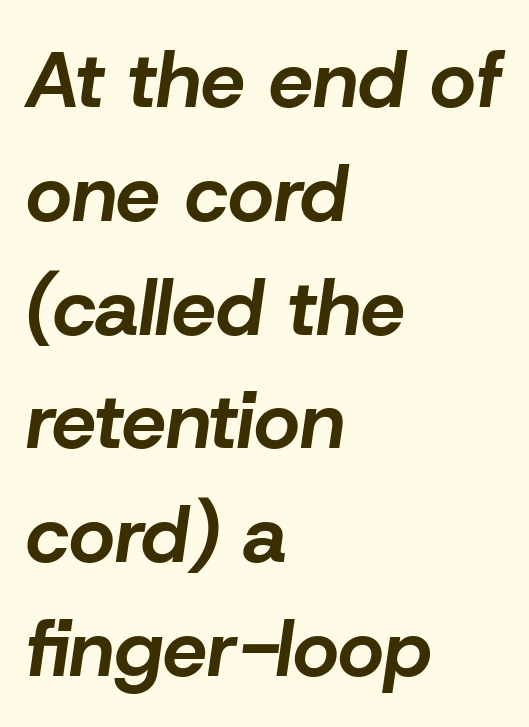
Q: Is the text bold? A: Yes.
Q: Is the text italic (slanted)? A: Yes, it leans right by about 8 degrees.
Q: Is the text underlined? A: No.
Q: How is the paragraph aligned? A: Left-aligned.
Q: Is the spacing between letters normal or unusually wide? A: Normal.
Q: Is the spacing between lines tight, normal or loose? A: Normal.
Q: Width (condensed, normal, or wide)? A: Normal.
Q: Stroke contrast? A: Low.
Q: x-height? A: Medium.
Q: Monospaced? A: No.
